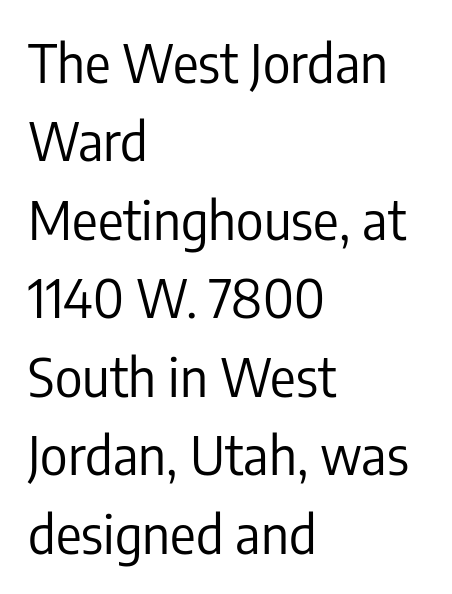
The space directly below the letters is spotless. These lines are rendered in a variable-pitch font. A roman cut, with each character standing at attention. Rows of type keep a routine distance in the vertical direction. A quiet, ordinary-to-light weight characterises the typeface.
